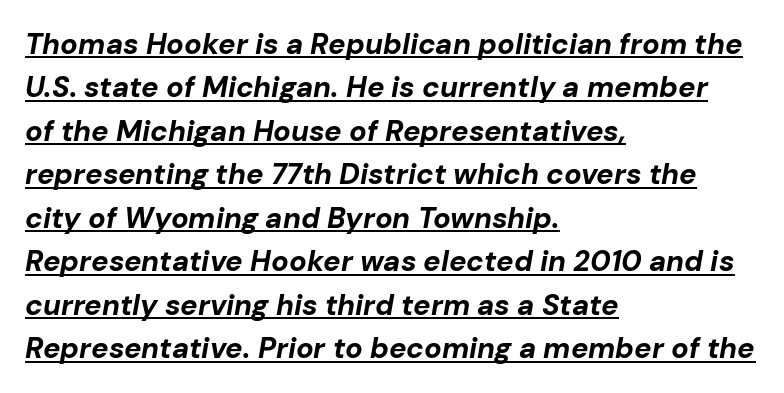
Q: Is the text bold? A: Yes.
Q: Is the text italic (slanted)? A: Yes, it leans right by about 10 degrees.
Q: Is the text underlined? A: Yes.
Q: How is the paragraph aligned? A: Left-aligned.
Q: Is the spacing between letters normal or unusually wide? A: Normal.
Q: Is the spacing between lines tight, normal or loose? A: Normal.
Q: Width (condensed, normal, or wide)? A: Normal.
Q: Stroke contrast? A: Low.
Q: x-height? A: Medium.
Q: Monospaced? A: No.
